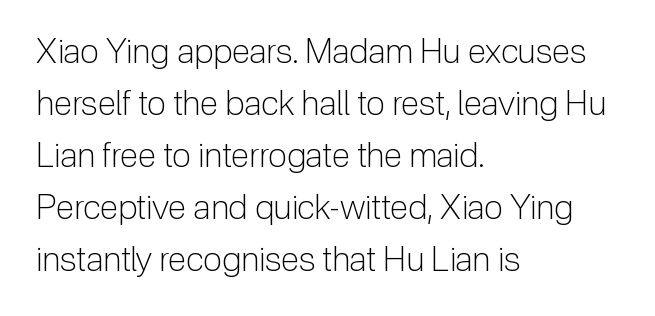
Q: Is the text bold? A: No.
Q: Is the text italic (slanted)? A: No, it is upright.
Q: Is the typeface a serif or a sans-serif typeface? A: Sans-serif.
Q: Is the text underlined? A: No.
Q: How is the paragraph aligned? A: Left-aligned.
Q: Is the spacing between letters normal or unusually wide? A: Normal.
Q: Is the spacing between lines tight, normal or loose? A: Normal.
Q: Width (condensed, normal, or wide)? A: Normal.
Q: Stroke contrast? A: Low.
Q: x-height? A: Medium.
Q: Monospaced? A: No.
